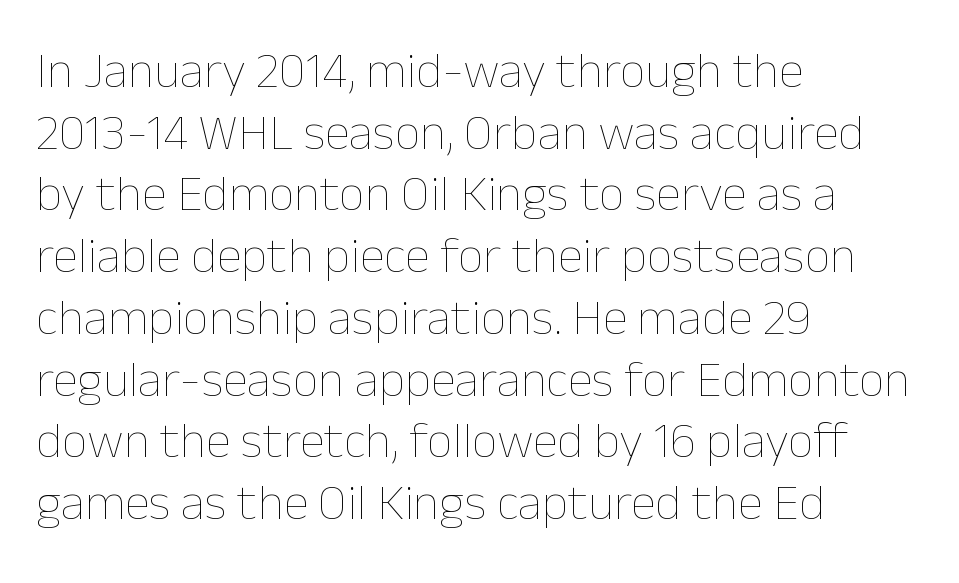
{"italic": "no", "bold": "no", "weight": "thin", "width": "normal", "stroke_contrast": "low", "x_height": "medium", "monospaced": "no", "underline": "no", "align": "left", "line_spacing_ratio": 1.21, "letter_spacing": "normal", "letter_spacing_em": 0.0, "glyph_px": 51}
